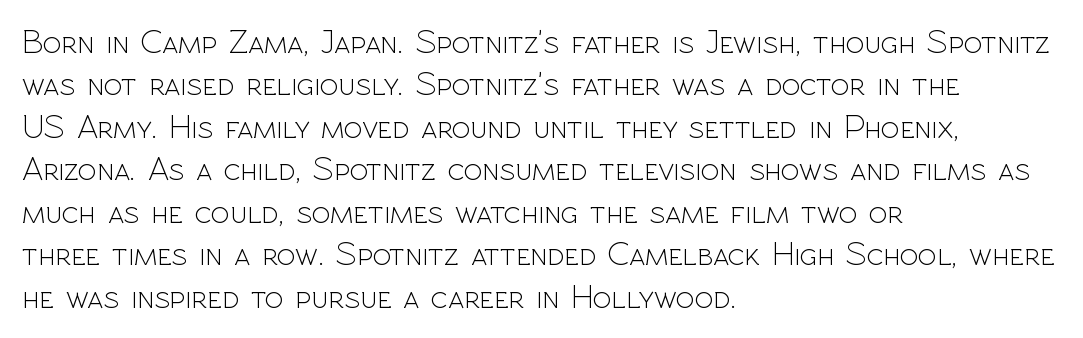
The image shows 34 px light sans-serif type, upright; set left-aligned, normal line spacing (1.25x), normal letter spacing, not underlined; a medium x-height.
